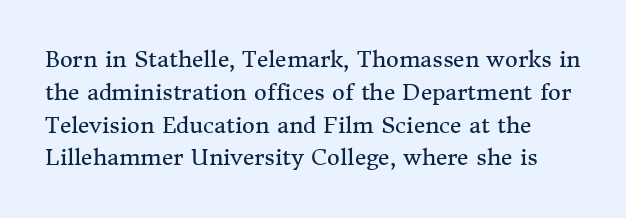
{"italic": "no", "bold": "no", "underline": "no", "line_spacing": "normal", "line_spacing_ratio": 1.49, "letter_spacing": "normal", "letter_spacing_em": 0.0, "glyph_px": 22}
